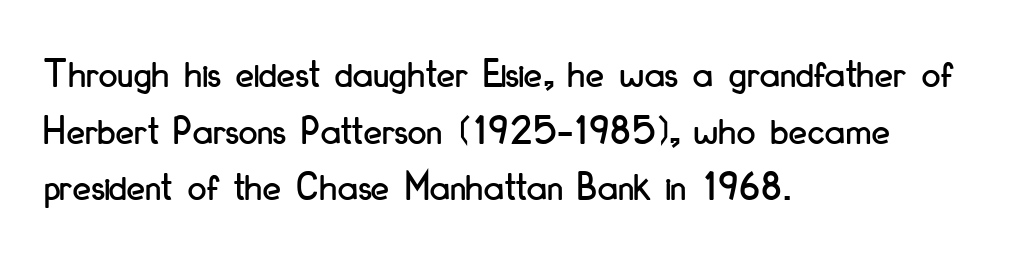
{"serif": "no", "italic": "no", "width": "condensed", "stroke_contrast": "low", "x_height": "small", "monospaced": "no", "underline": "no", "align": "left", "line_spacing": "normal", "line_spacing_ratio": 1.35, "letter_spacing": "normal", "letter_spacing_em": 0.0, "glyph_px": 42}
